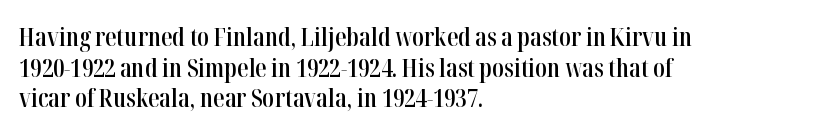
The image shows 25 px text type, upright; set left-aligned, line spacing 1.23x, normal letter spacing, not underlined.
